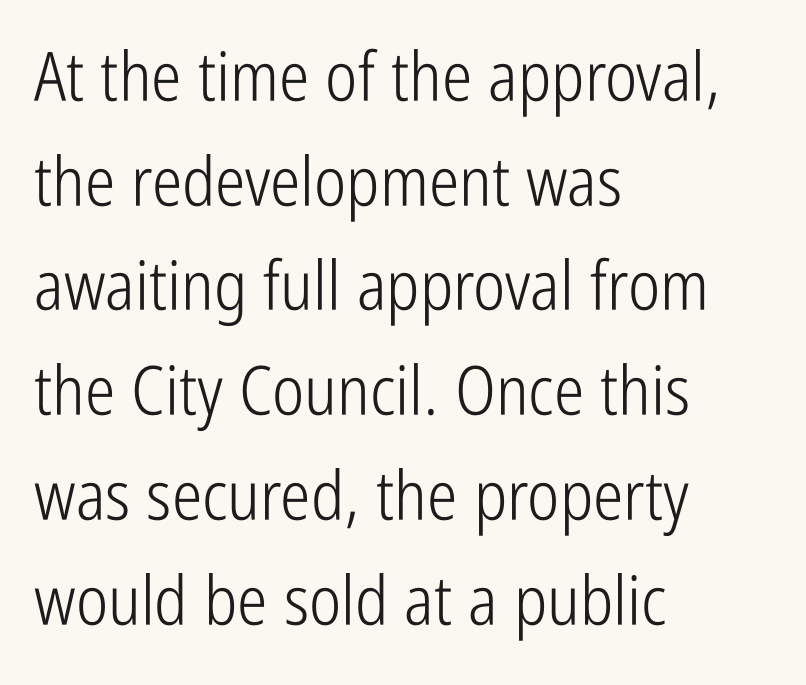
The image shows 68 px light, condensed sans-serif type, upright; set left-aligned, normal line spacing (1.54x), normal letter spacing, not underlined; low stroke contrast and a medium x-height.
